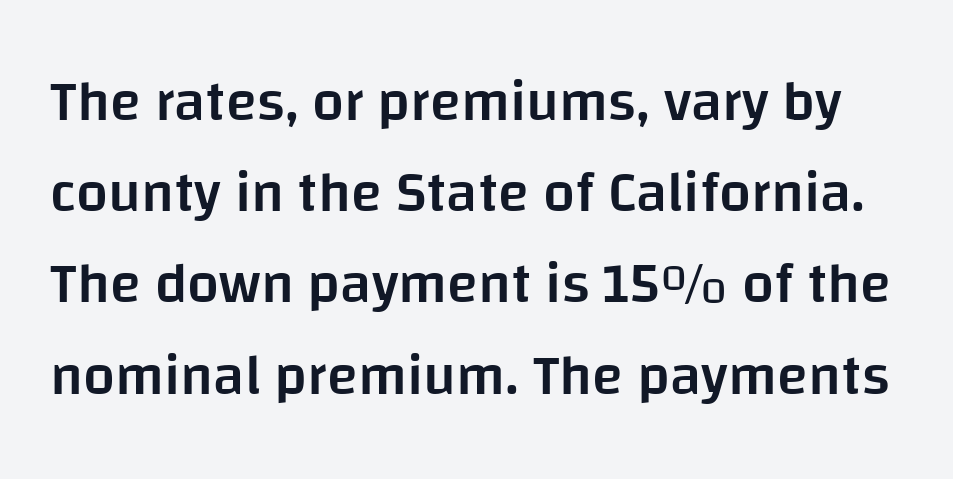
The area under the type is left untouched. What stands out about the letter spacing? Nothing — it is the standard amount. Horizontal bands of white between lines are of average thickness. What kind of face is this? One without serifs — a sans.
